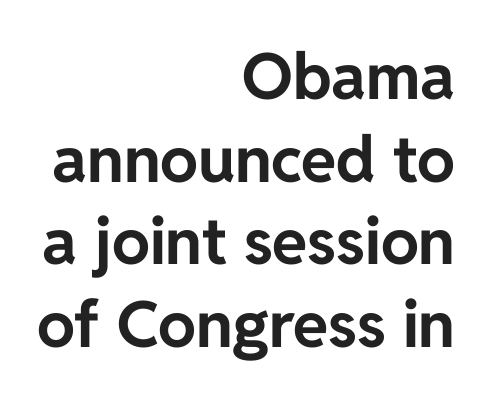
The image shows 64 px bold sans-serif type, upright; set right-aligned, normal line spacing (1.29x), normal letter spacing, not underlined; low stroke contrast and a medium x-height.
